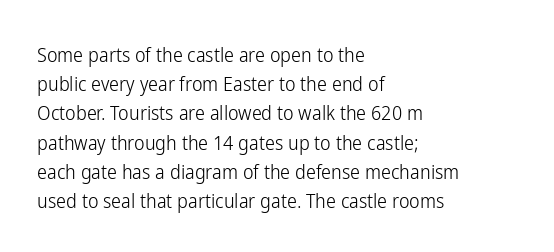
The image shows 20 px text type, upright; set left-aligned, normal line spacing (1.46x), normal letter spacing, not underlined.
